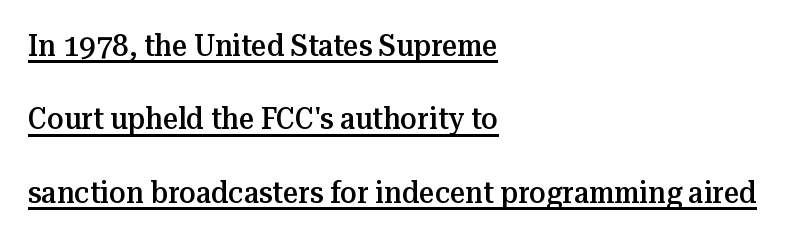
How would I describe the line gaps? Wide and relaxed. Stems and bowls a touch heavier than normal — semibold. Designer's note — italics off, roman on. The designer went with a serif here, giving each stem small feet. The rendering keeps characters at their native spacing.
